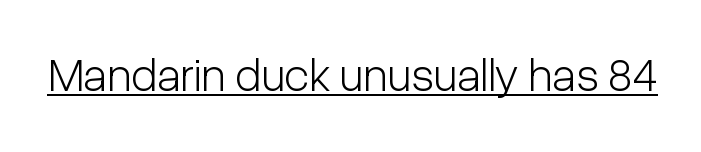
Q: Is the text bold? A: No.
Q: Is the text italic (slanted)? A: No, it is upright.
Q: Is the typeface a serif or a sans-serif typeface? A: Sans-serif.
Q: Is the text underlined? A: Yes.
Q: Is the spacing between letters normal or unusually wide? A: Normal.
Q: Width (condensed, normal, or wide)? A: Condensed.
Q: Stroke contrast? A: Low.
Q: x-height? A: Medium.
Q: Monospaced? A: No.
